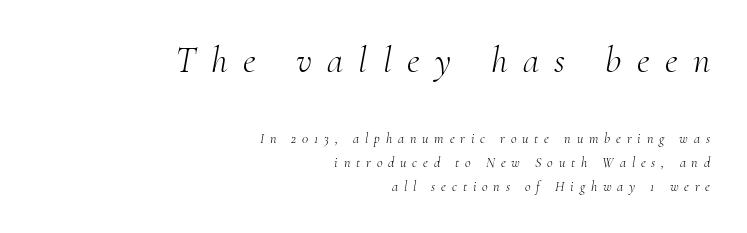
The string is rendered with underlining switched off. Stroke mass is kept to a normal reading level or below. Varying glyph widths throughout — classic text-font behaviour. You get the large type first, then a drop to smaller type. Serif or sans? Serif — the stroke terminals have little feet. A typesetter would mark this as italic.
